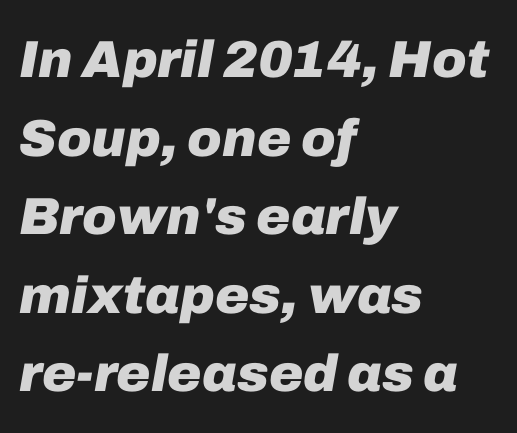
{"italic": "yes", "lean": "right", "slant_degrees": 10, "bold": "yes", "weight": "heavy", "width": "normal", "stroke_contrast": "low", "x_height": "medium", "monospaced": "no", "underline": "no", "align": "left", "line_spacing": "normal", "line_spacing_ratio": 1.51, "letter_spacing": "normal", "letter_spacing_em": 0.0, "glyph_px": 52}
